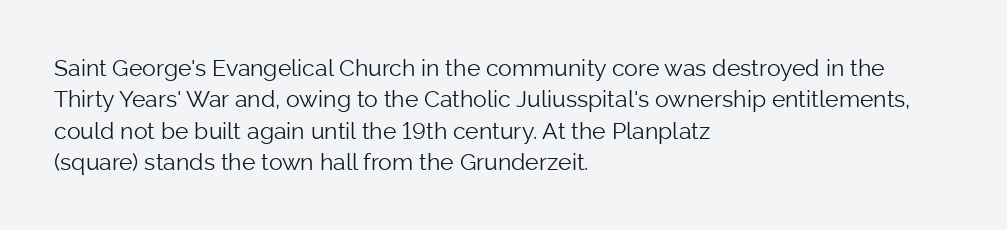
{"italic": "no", "bold": "no", "underline": "no", "align": "left", "line_spacing": "normal", "line_spacing_ratio": 1.36, "letter_spacing": "normal", "letter_spacing_em": 0.0, "glyph_px": 23}
